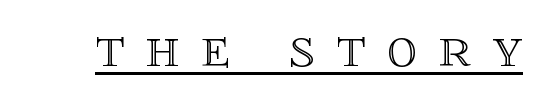
Honestly, the letter spacing is so wide it's the main thing you notice. Does the lettering tilt? It doesn't — this is upright. Varying glyph widths throughout — classic text-font behaviour. The passage shown is underscored from start to finish.
